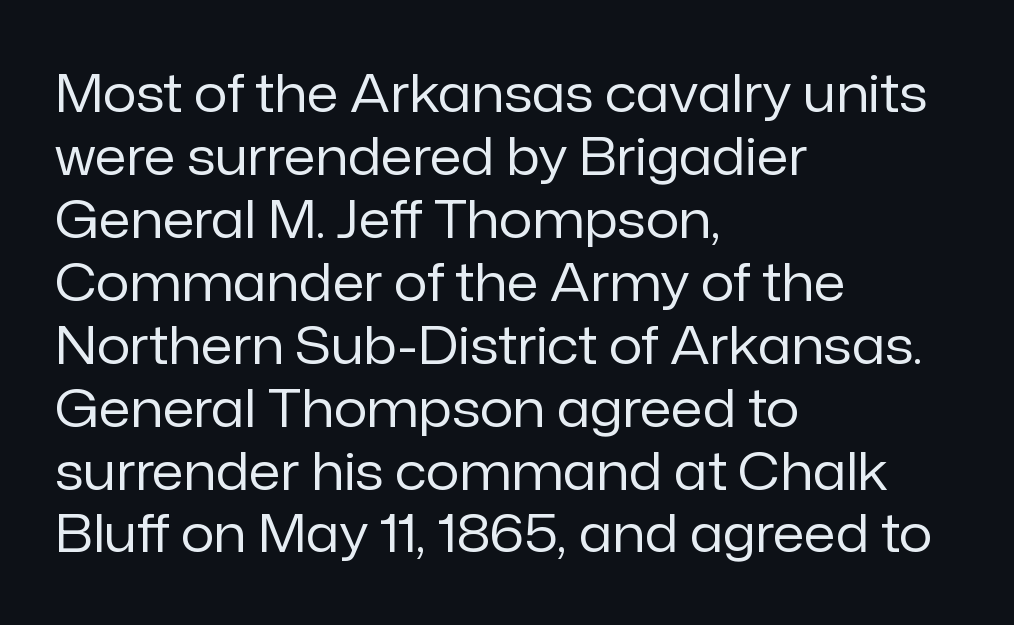
{"serif": "no", "italic": "no", "bold": "no", "weight": "regular", "width": "normal", "stroke_contrast": "low", "x_height": "medium", "monospaced": "no", "underline": "no", "align": "left", "line_spacing_ratio": 1.21, "letter_spacing": "normal", "letter_spacing_em": 0.0, "glyph_px": 52}
